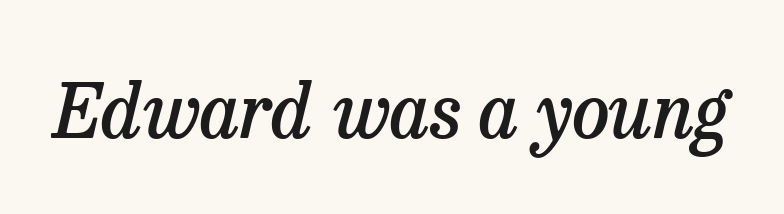
The image shows 75 px semibold serif type, italic (leaning right); set normal letter spacing, not underlined; low stroke contrast and a medium x-height.
